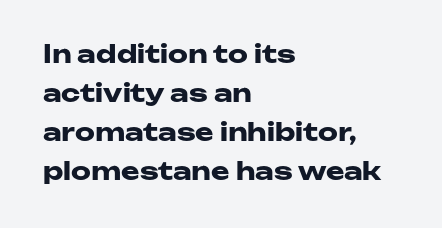
{"italic": "no", "bold": "yes", "underline": "no", "align": "left", "line_spacing": "normal", "line_spacing_ratio": 1.56, "letter_spacing": "normal", "letter_spacing_em": 0.0, "glyph_px": 25}
